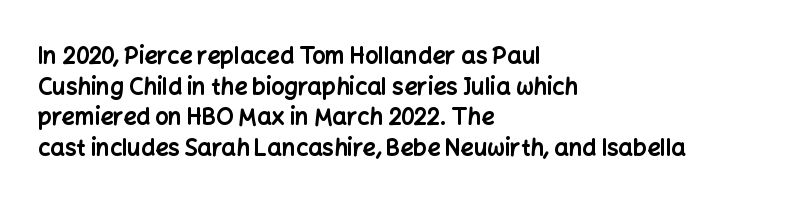
The image shows 23 px bold type, upright; set left-aligned, normal line spacing (1.33x), normal letter spacing, not underlined.
